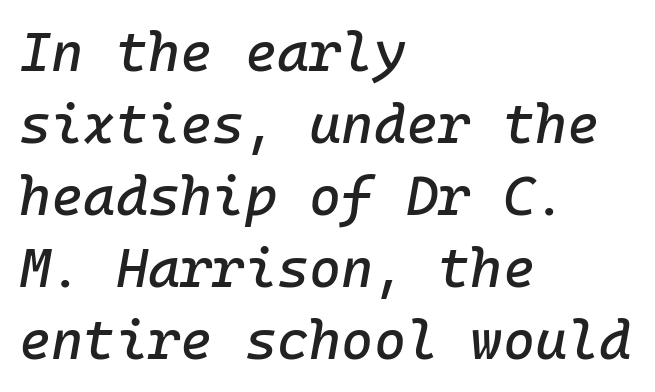
Q: Is the text italic (slanted)? A: Yes, it leans right by about 10 degrees.
Q: Is the text underlined? A: No.
Q: How is the paragraph aligned? A: Left-aligned.
Q: Is the spacing between letters normal or unusually wide? A: Normal.
Q: Is the spacing between lines tight, normal or loose? A: Normal.
Q: Width (condensed, normal, or wide)? A: Normal.
Q: Stroke contrast? A: Low.
Q: x-height? A: Medium.
